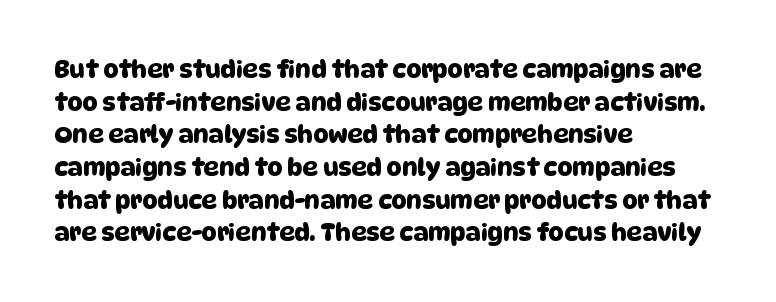
The text block is weighted toward the left margin, trailing off unevenly rightward. Tracking here is standard; glyphs follow each other at the usual distance. Vertically, the passage feels balanced, rows spaced as you'd expect. Type without underlining.
